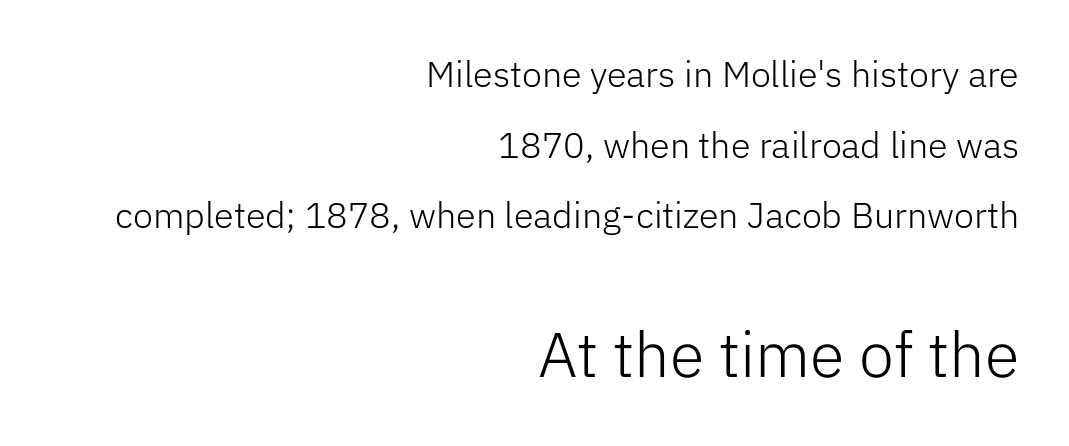
Q: Is the text bold? A: No.
Q: Is the text italic (slanted)? A: No, it is upright.
Q: Is the typeface a serif or a sans-serif typeface? A: Sans-serif.
Q: Is the text underlined? A: No.
Q: How is the paragraph aligned? A: Right-aligned.
Q: Is the spacing between letters normal or unusually wide? A: Normal.
Q: Is the spacing between lines tight, normal or loose? A: Loose.
Q: Which block of text is set in a larger size, the first (top) or the second (bottom)? A: The second (bottom) one.
Q: Width (condensed, normal, or wide)? A: Normal.
Q: Stroke contrast? A: Low.
Q: x-height? A: Medium.
Q: Monospaced? A: No.
